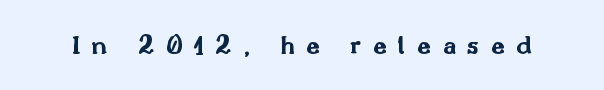
{"serif": "no", "italic": "no", "bold": "yes", "weight": "bold", "width": "wide", "stroke_contrast": "medium", "x_height": "small", "monospaced": "no", "underline": "no", "letter_spacing": "wide", "letter_spacing_em": 0.41, "glyph_px": 28}
